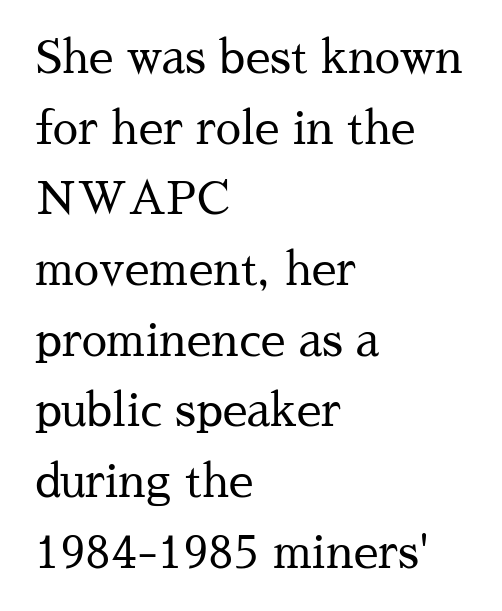
The image shows 45 px regular-weight serif type, upright; set left-aligned, normal line spacing (1.57x), normal letter spacing, not underlined; medium stroke contrast and a medium x-height.
